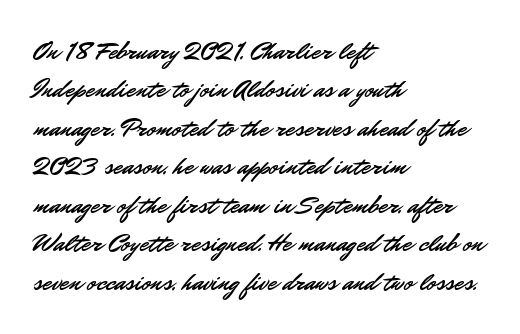
These lines keep a tight, regular rhythm from letter to letter. A student would call this left alignment; a typographer would say flush left, rag right. Descenders are the only things crossing below the line. Evenly set lines give the paragraph a standard silhouette.
